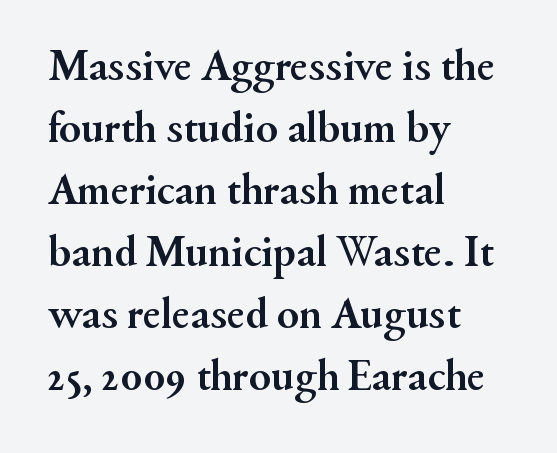
The image shows 45 px semibold serif type, upright; set left-aligned, normal line spacing (1.38x), normal letter spacing, not underlined; medium stroke contrast and a small x-height.
